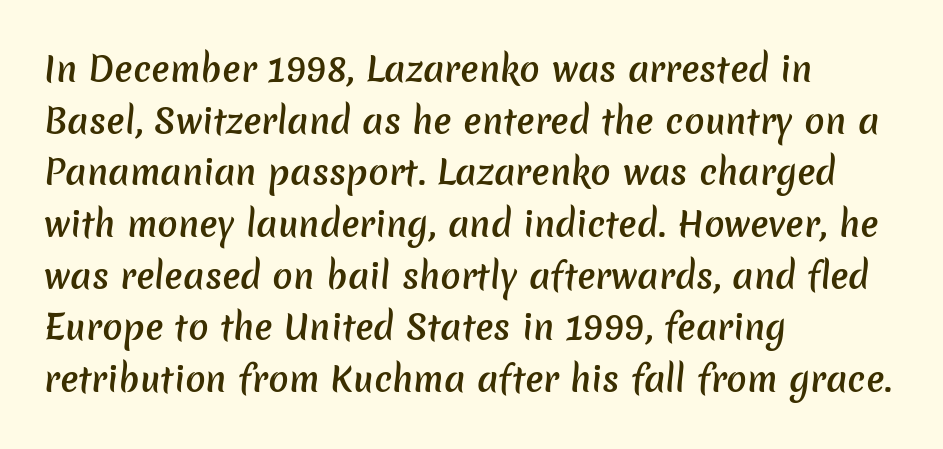
{"serif": "no", "bold": "semi", "weight": "semibold", "width": "normal", "stroke_contrast": "low", "x_height": "medium", "monospaced": "no", "underline": "no", "align": "left", "line_spacing": "normal", "line_spacing_ratio": 1.52, "letter_spacing": "normal", "letter_spacing_em": 0.0, "glyph_px": 34}
